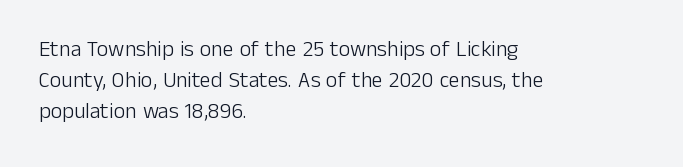
Q: Is the text bold? A: No.
Q: Is the text italic (slanted)? A: No, it is upright.
Q: Is the text underlined? A: No.
Q: How is the paragraph aligned? A: Left-aligned.
Q: Is the spacing between letters normal or unusually wide? A: Normal.
Q: Is the spacing between lines tight, normal or loose? A: Normal.
